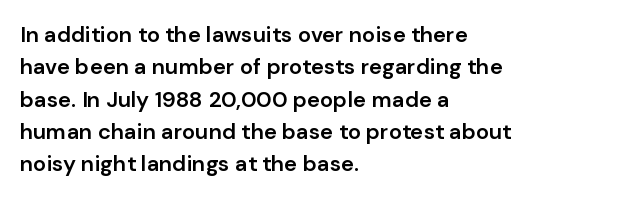
{"italic": "no", "bold": "semi", "underline": "no", "align": "left", "line_spacing": "normal", "line_spacing_ratio": 1.47, "letter_spacing": "normal", "letter_spacing_em": 0.0, "glyph_px": 22}
